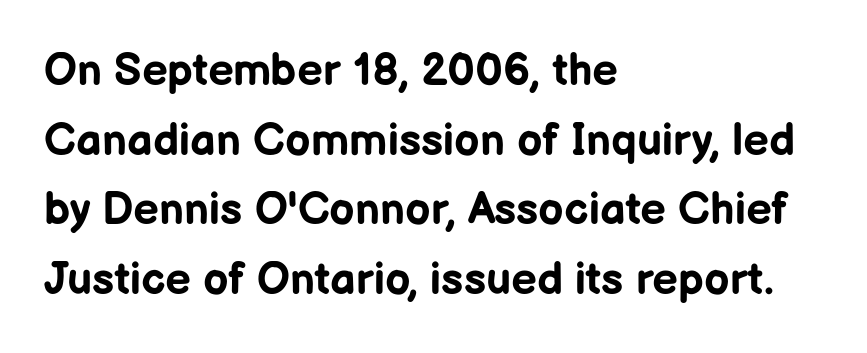
The foot of each line stays bare and open. Horizontal bands of white between lines are of average thickness. Each line starts at the same left margin while the right side varies. Designer's note — italics off, roman on. Observe the absence of serifs on each vertical stroke in this sample.
